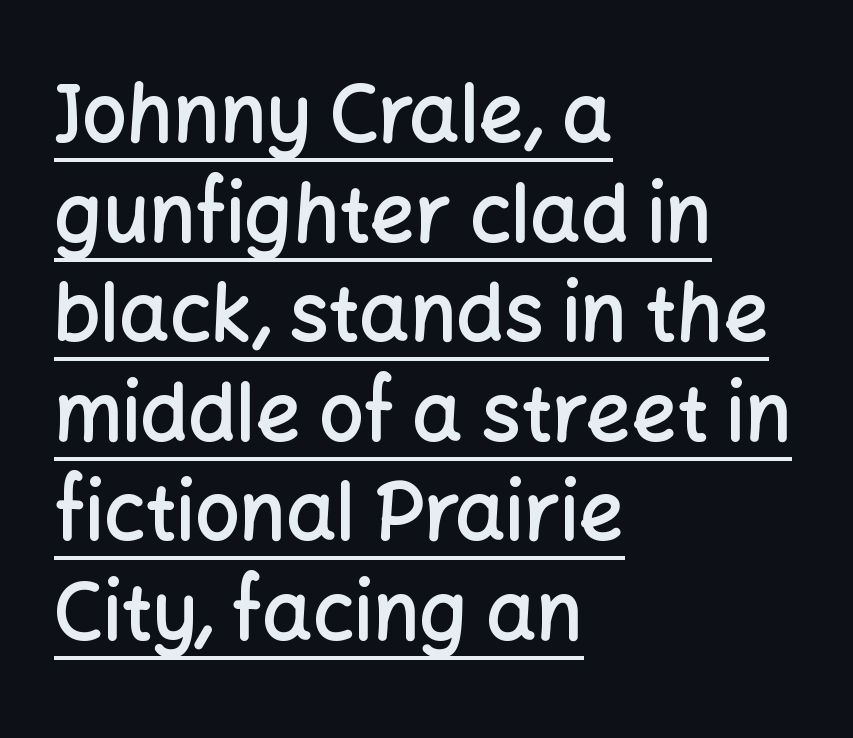
Q: Is the text bold? A: Semi-bold.
Q: Is the text italic (slanted)? A: No, it is upright.
Q: Is the typeface a serif or a sans-serif typeface? A: Sans-serif.
Q: Is the text underlined? A: Yes.
Q: How is the paragraph aligned? A: Left-aligned.
Q: Is the spacing between letters normal or unusually wide? A: Normal.
Q: Is the spacing between lines tight, normal or loose? A: Normal.
Q: Width (condensed, normal, or wide)? A: Normal.
Q: Stroke contrast? A: Low.
Q: x-height? A: Medium.
Q: Monospaced? A: No.
